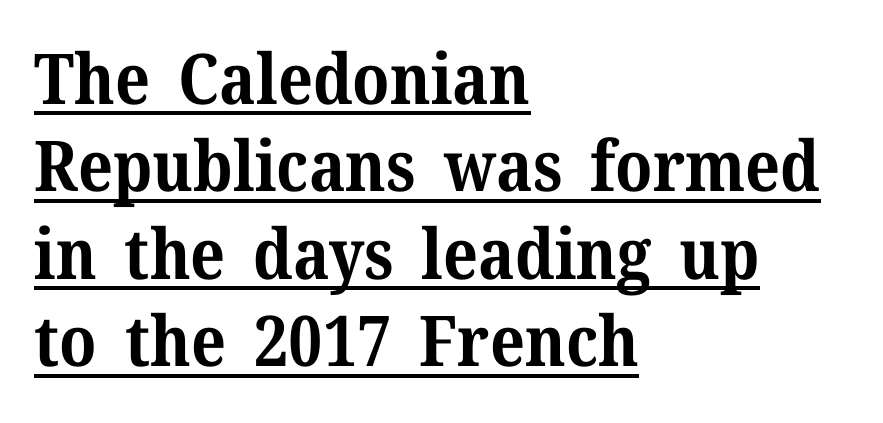
Q: Is the text bold? A: Yes.
Q: Is the text italic (slanted)? A: No, it is upright.
Q: Is the typeface a serif or a sans-serif typeface? A: Serif.
Q: Is the text underlined? A: Yes.
Q: How is the paragraph aligned? A: Left-aligned.
Q: Is the spacing between letters normal or unusually wide? A: Normal.
Q: Is the spacing between lines tight, normal or loose? A: Normal.
Q: Width (condensed, normal, or wide)? A: Normal.
Q: Stroke contrast? A: Medium.
Q: x-height? A: Medium.
Q: Monospaced? A: No.
